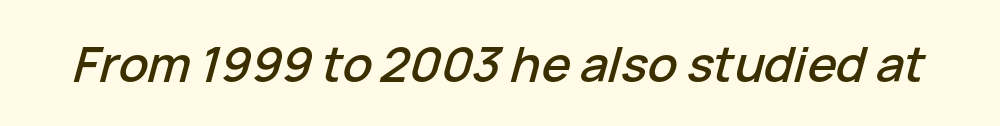
The image shows 49 px text type, italic (leaning right); set normal letter spacing, not underlined; low stroke contrast and a medium x-height.
